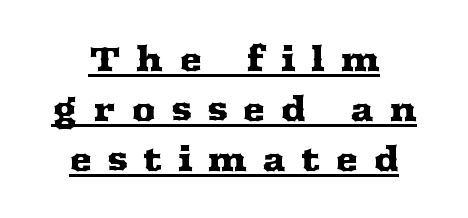
{"serif": "yes", "italic": "no", "width": "wide", "stroke_contrast": "medium", "x_height": "medium", "monospaced": "no", "underline": "yes", "align": "center", "line_spacing": "normal", "line_spacing_ratio": 1.47, "letter_spacing": "wide", "letter_spacing_em": 0.45, "glyph_px": 34}
